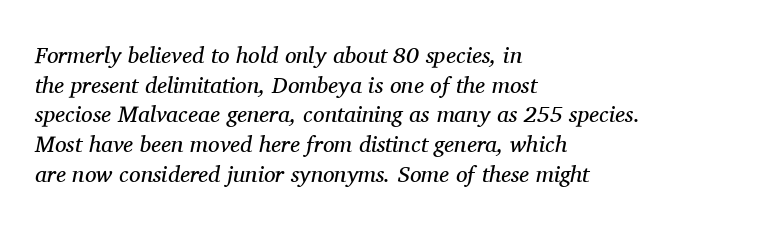
The image shows 23 px text type, italic (leaning right); set left-aligned, normal line spacing (1.29x), normal letter spacing, not underlined.
